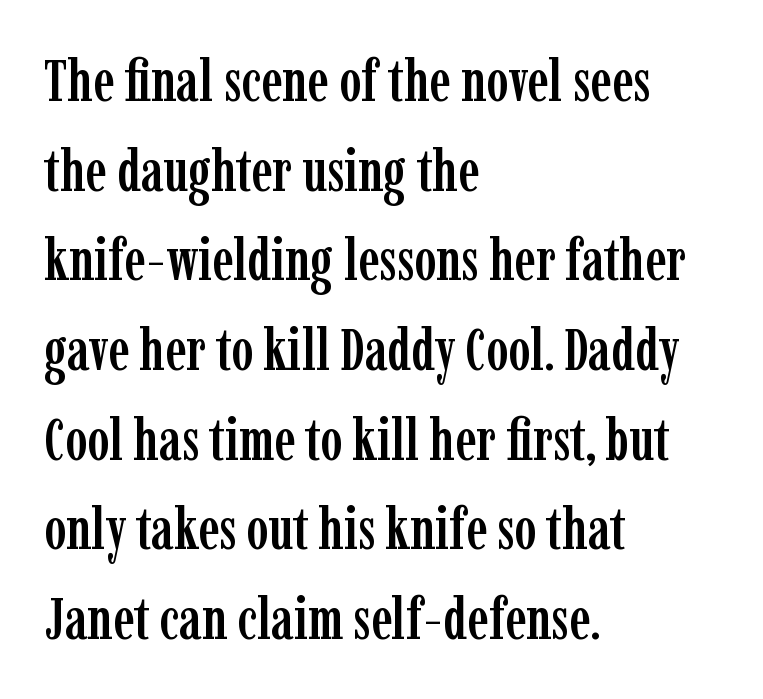
Q: Is the text italic (slanted)? A: No, it is upright.
Q: Is the typeface a serif or a sans-serif typeface? A: Serif.
Q: Is the text underlined? A: No.
Q: How is the paragraph aligned? A: Left-aligned.
Q: Is the spacing between letters normal or unusually wide? A: Normal.
Q: Is the spacing between lines tight, normal or loose? A: Normal.
Q: Width (condensed, normal, or wide)? A: Condensed.
Q: Stroke contrast? A: Low.
Q: x-height? A: Medium.
Q: Monospaced? A: No.
